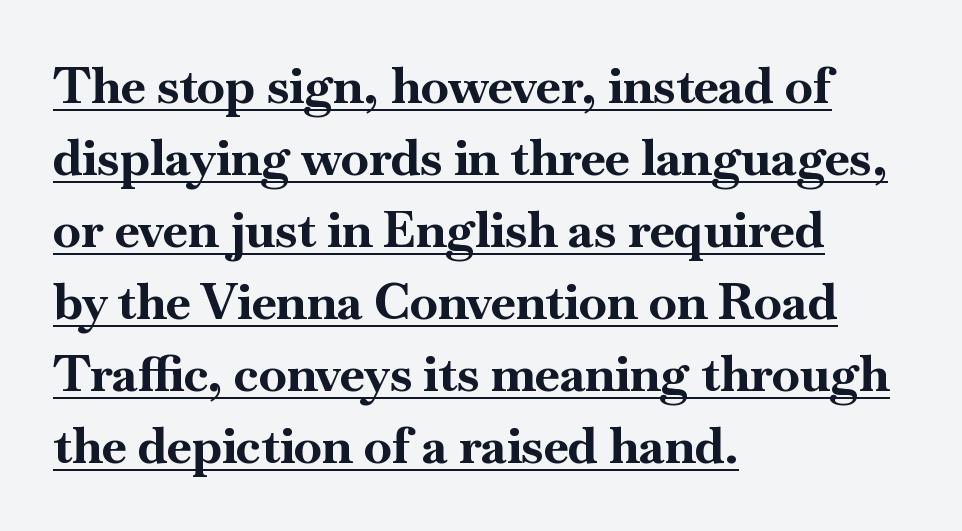
The image shows 50 px bold serif type, upright; set left-aligned, normal line spacing (1.44x), normal letter spacing, underlined; high stroke contrast and a small x-height.
